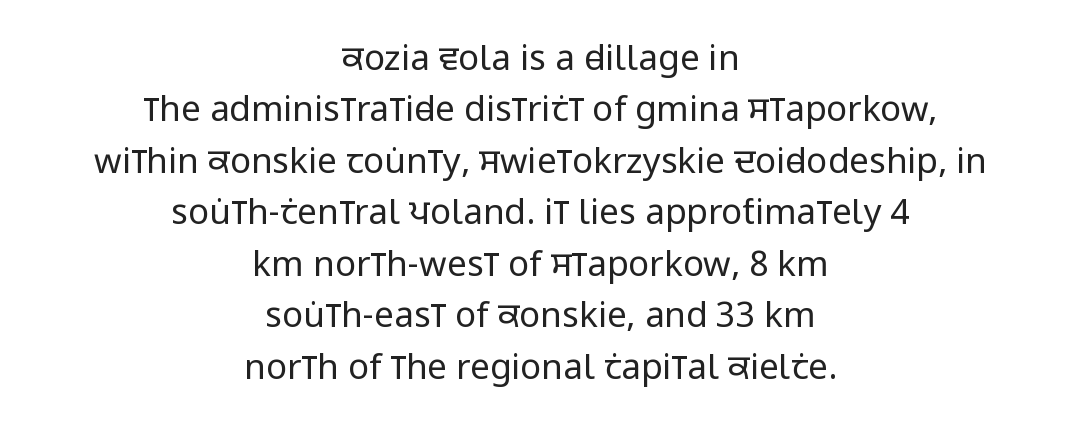
{"serif": "no", "italic": "no", "bold": "no", "weight": "regular", "width": "condensed", "stroke_contrast": "low", "x_height": "large", "monospaced": "no", "underline": "no", "align": "center", "line_spacing": "normal", "line_spacing_ratio": 1.47, "letter_spacing": "normal", "letter_spacing_em": 0.0, "glyph_px": 35}
